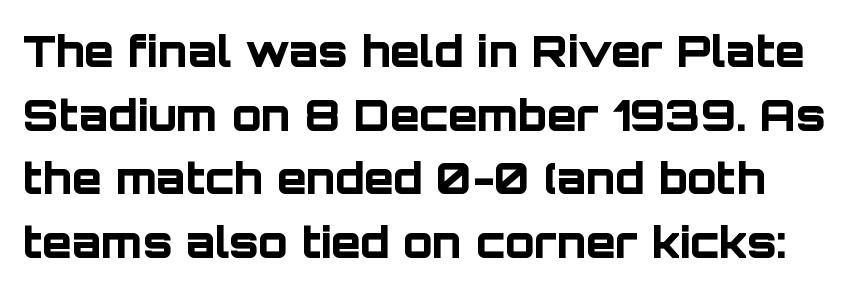
Q: Is the text bold? A: Yes.
Q: Is the text italic (slanted)? A: No, it is upright.
Q: Is the typeface a serif or a sans-serif typeface? A: Sans-serif.
Q: Is the text underlined? A: No.
Q: Is the spacing between letters normal or unusually wide? A: Normal.
Q: Is the spacing between lines tight, normal or loose? A: Normal.
Q: Width (condensed, normal, or wide)? A: Normal.
Q: Stroke contrast? A: Low.
Q: x-height? A: Large.
Q: Monospaced? A: No.
